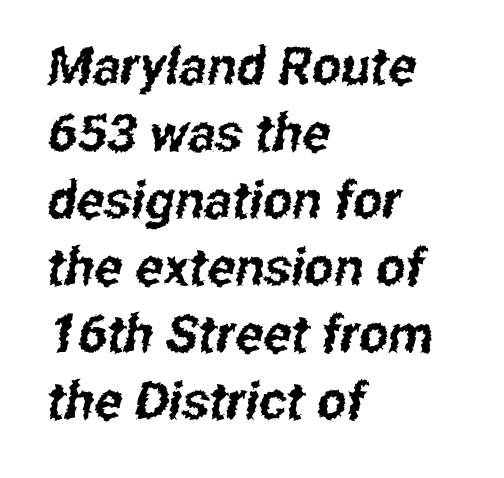
Leftover space on each line is placed entirely after the last word. Honestly, there is no underline to notice here at all. These lines are rendered in a variable-pitch font. A typesetter would call this zero additional tracking. Successive baselines arrive at the customary interval.
